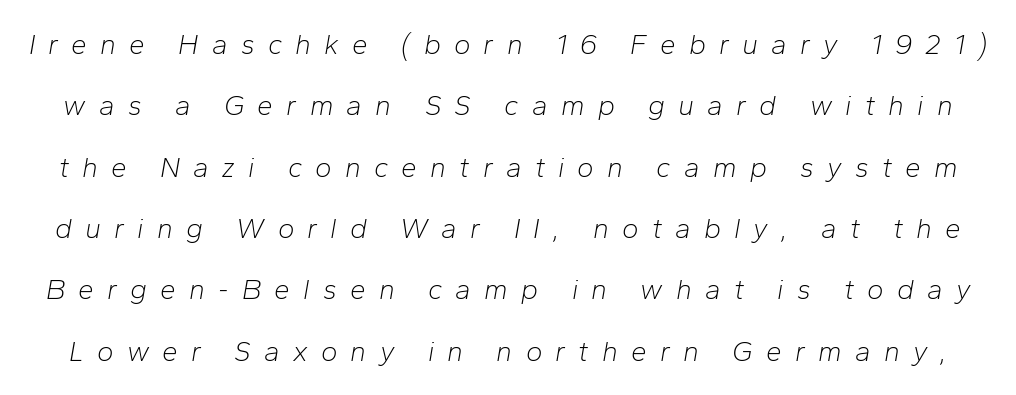
The image shows 28 px light type, italic (leaning right); set loose line spacing (2.19x), unusually wide letter spacing (+0.47 em), not underlined; low stroke contrast and a medium x-height.
